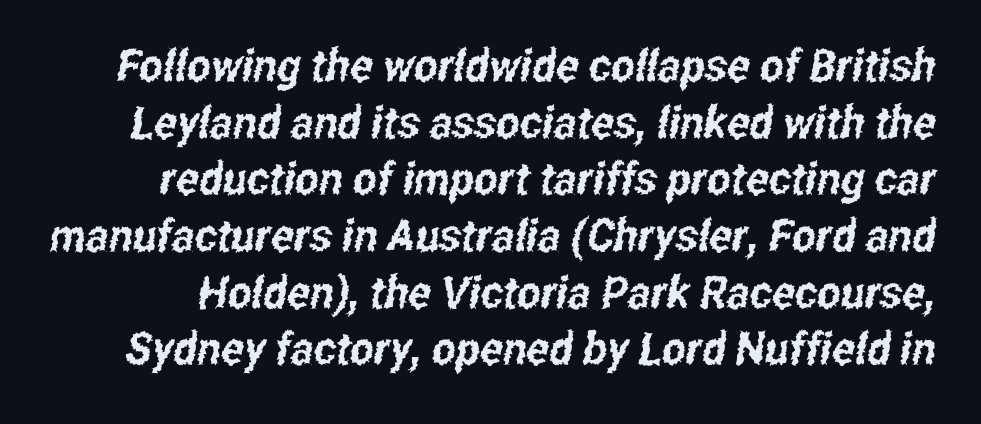
{"serif": "no", "width": "condensed", "stroke_contrast": "low", "x_height": "medium", "monospaced": "no", "underline": "no", "line_spacing": "normal", "line_spacing_ratio": 1.26, "letter_spacing": "normal", "letter_spacing_em": 0.0, "glyph_px": 45}
